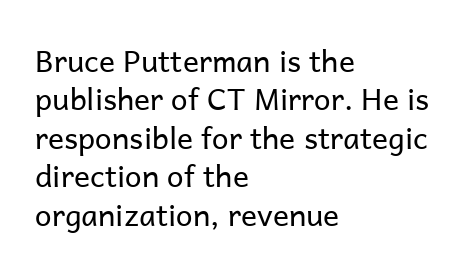
{"serif": "no", "italic": "no", "bold": "no", "weight": "regular", "width": "normal", "stroke_contrast": "low", "x_height": "medium", "monospaced": "no", "underline": "no", "align": "left", "line_spacing": "normal", "line_spacing_ratio": 1.28, "letter_spacing": "normal", "letter_spacing_em": 0.0, "glyph_px": 30}
